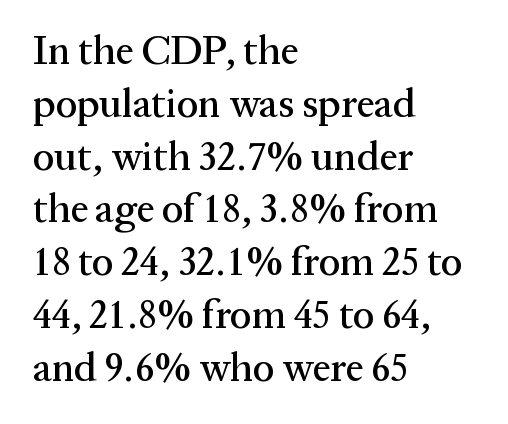
The image shows 40 px serif type, upright; set left-aligned, normal line spacing (1.32x), normal letter spacing, not underlined; medium stroke contrast and a medium x-height.
